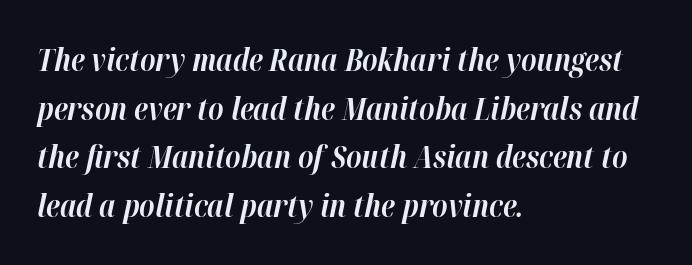
Compared with typical paragraphs, the rows here are spaced about the same. The ragged edge is on the right, which tells us the setting is flush left. Type without underlining. How are the letters spaced? Ordinarily, with no added tracking. As a designer I'd log this as weight 700, bold. Tall strokes in this sample are angled rather than plumb.
